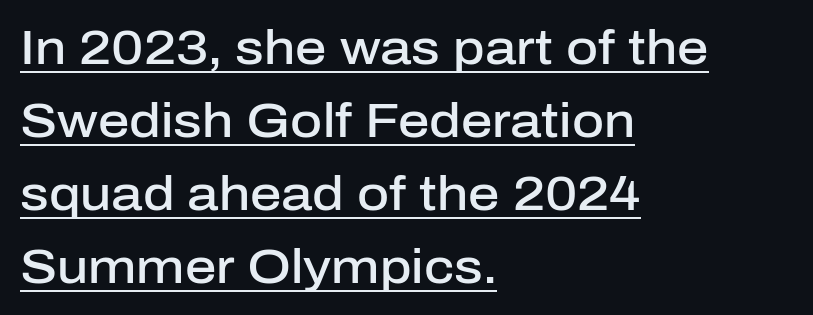
{"serif": "no", "italic": "no", "bold": "semi", "weight": "semibold", "width": "normal", "stroke_contrast": "low", "x_height": "medium", "monospaced": "no", "underline": "yes", "align": "left", "line_spacing": "normal", "line_spacing_ratio": 1.49, "letter_spacing": "normal", "letter_spacing_em": 0.0, "glyph_px": 49}
